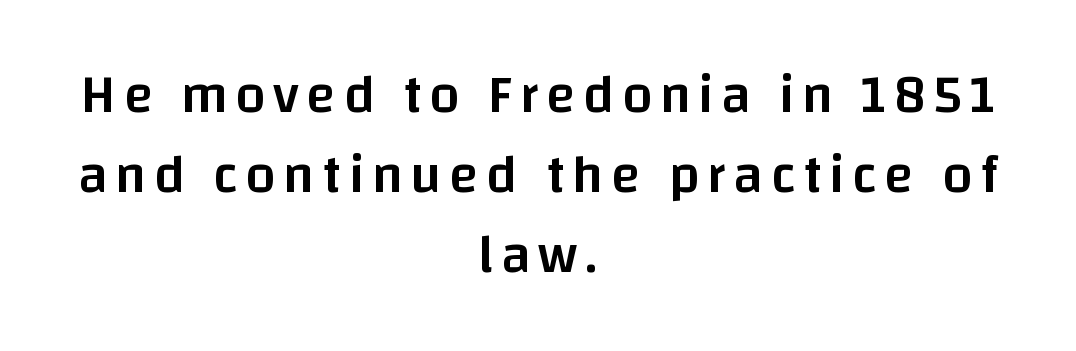
Q: Is the text bold? A: Semi-bold.
Q: Is the text italic (slanted)? A: No, it is upright.
Q: Is the typeface a serif or a sans-serif typeface? A: Sans-serif.
Q: Is the text underlined? A: No.
Q: How is the paragraph aligned? A: Centered.
Q: Is the spacing between lines tight, normal or loose? A: Normal.
Q: Width (condensed, normal, or wide)? A: Normal.
Q: Stroke contrast? A: Low.
Q: x-height? A: Large.
Q: Monospaced? A: No.
